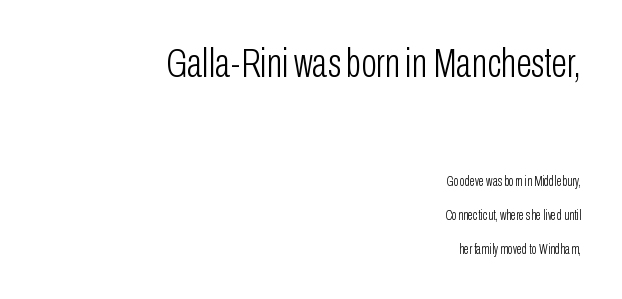
Q: Is the text bold? A: No.
Q: Is the text italic (slanted)? A: No, it is upright.
Q: Is the typeface a serif or a sans-serif typeface? A: Sans-serif.
Q: Is the text underlined? A: No.
Q: How is the paragraph aligned? A: Right-aligned.
Q: Is the spacing between letters normal or unusually wide? A: Normal.
Q: Is the spacing between lines tight, normal or loose? A: Loose.
Q: Which block of text is set in a larger size, the first (top) or the second (bottom)? A: The first (top) one.
Q: Width (condensed, normal, or wide)? A: Condensed.
Q: Stroke contrast? A: Low.
Q: x-height? A: Medium.
Q: Monospaced? A: No.
